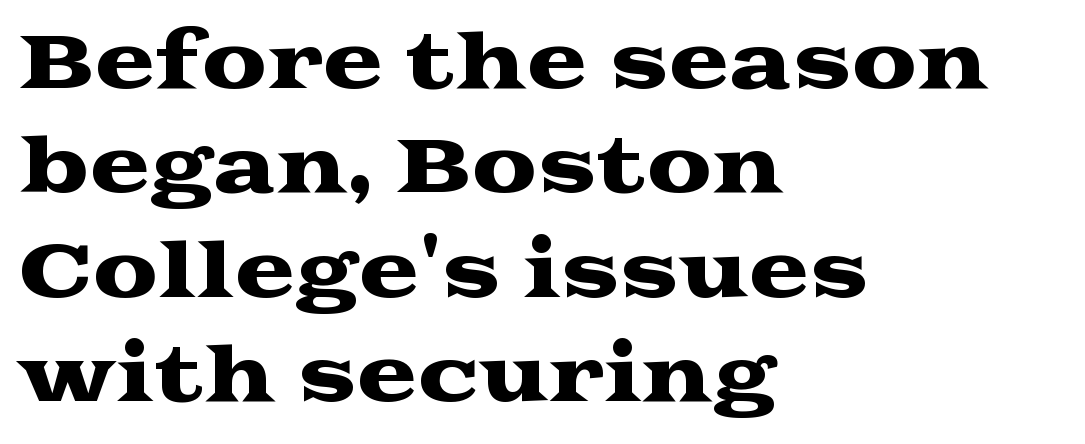
{"serif": "yes", "italic": "no", "width": "wide", "stroke_contrast": "medium", "x_height": "medium", "monospaced": "no", "underline": "no", "align": "left", "line_spacing": "normal", "line_spacing_ratio": 1.43, "letter_spacing": "normal", "letter_spacing_em": 0.0, "glyph_px": 73}
